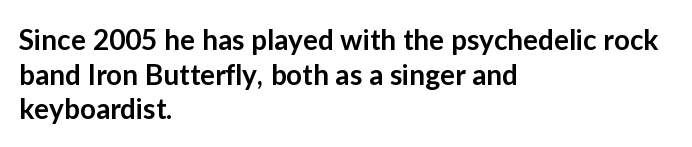
The specimen omits any rule beneath the text block's lines. The letters advance in unequal steps, a hallmark of proportional type. When letters stand straight like this, we call the style roman or upright. Heft: intermediate — a semibold.
